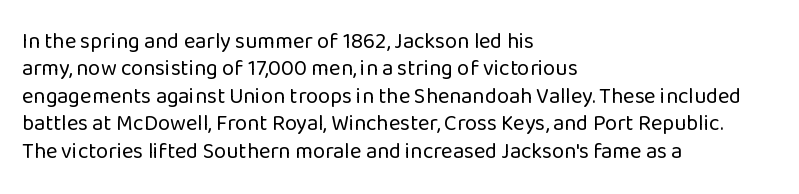
{"italic": "no", "bold": "no", "underline": "no", "align": "left", "line_spacing": "normal", "line_spacing_ratio": 1.25, "letter_spacing": "normal", "letter_spacing_em": 0.0, "glyph_px": 22}
